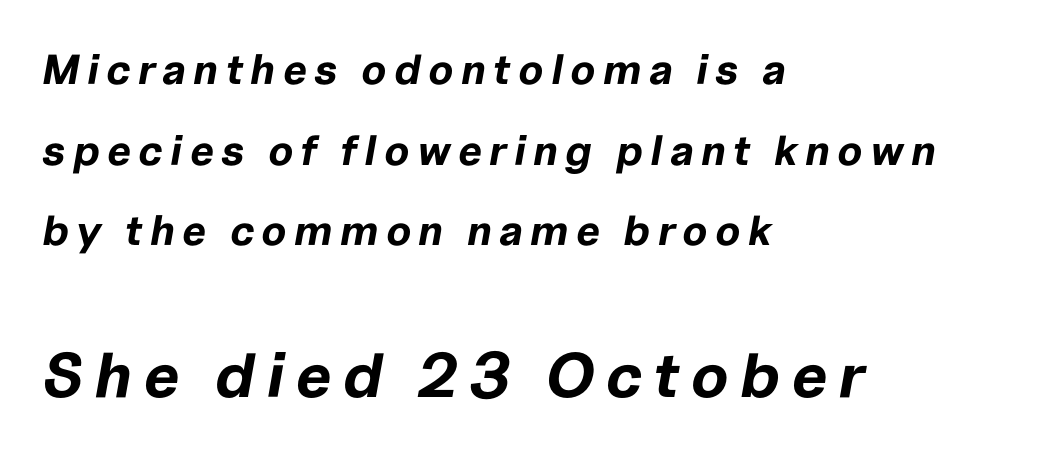
The typography opts for an oblique posture over an upright one. The baseline area is clear. Leftover space on each line is placed entirely after the last word. If you squint, the bottom block still reads clearly — it's the larger of the two. Spacing verdict: proportional, widths tailored to each character. What weight is shown? A full bold with thick strokes.
